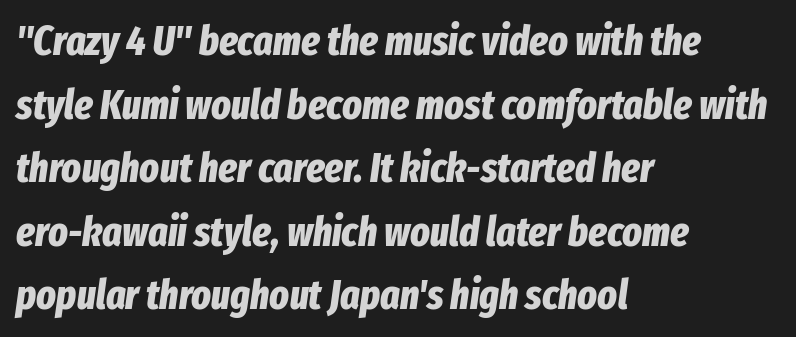
Q: Is the text bold? A: Yes.
Q: Is the text italic (slanted)? A: Yes, it leans right by about 8 degrees.
Q: Is the text underlined? A: No.
Q: How is the paragraph aligned? A: Left-aligned.
Q: Is the spacing between letters normal or unusually wide? A: Normal.
Q: Is the spacing between lines tight, normal or loose? A: Normal.
Q: Width (condensed, normal, or wide)? A: Condensed.
Q: Stroke contrast? A: Low.
Q: x-height? A: Medium.
Q: Monospaced? A: No.
